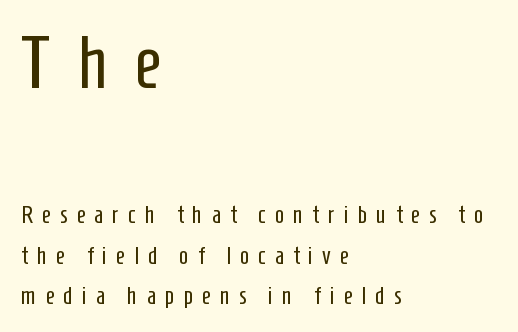
The image shows 74 px regular-weight, condensed sans-serif type, upright; set left-aligned, normal line spacing (1.62x), unusually wide letter spacing (+0.36 em), not underlined; the first (top) block is 2.96x larger; low stroke contrast and a medium x-height.
